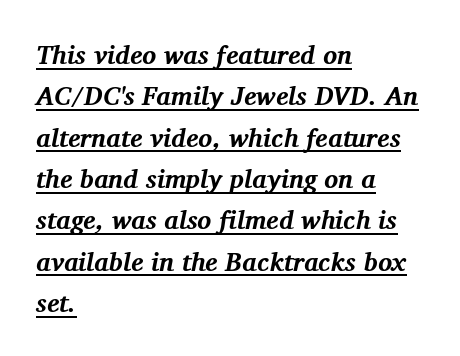
Q: Is the text bold? A: Yes.
Q: Is the text italic (slanted)? A: Yes, it leans right by about 11 degrees.
Q: Is the text underlined? A: Yes.
Q: How is the paragraph aligned? A: Left-aligned.
Q: Is the spacing between letters normal or unusually wide? A: Normal.
Q: Is the spacing between lines tight, normal or loose? A: Normal.
